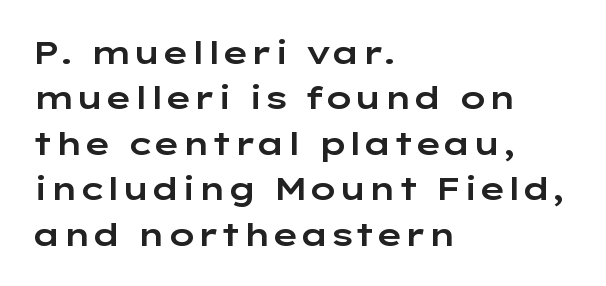
Q: Is the text italic (slanted)? A: No, it is upright.
Q: Is the typeface a serif or a sans-serif typeface? A: Sans-serif.
Q: Is the text underlined? A: No.
Q: How is the paragraph aligned? A: Left-aligned.
Q: Is the spacing between letters normal or unusually wide? A: Normal.
Q: Is the spacing between lines tight, normal or loose? A: Normal.
Q: Width (condensed, normal, or wide)? A: Wide.
Q: Stroke contrast? A: Low.
Q: x-height? A: Medium.
Q: Monospaced? A: No.
